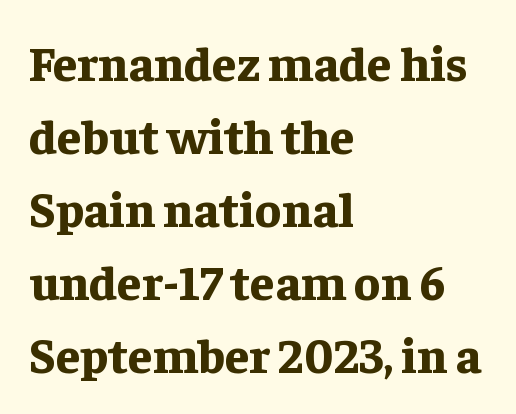
{"serif": "yes", "italic": "no", "bold": "yes", "weight": "bold", "width": "normal", "stroke_contrast": "low", "x_height": "medium", "monospaced": "no", "underline": "no", "align": "left", "line_spacing": "normal", "line_spacing_ratio": 1.49, "letter_spacing": "normal", "letter_spacing_em": 0.0, "glyph_px": 49}
